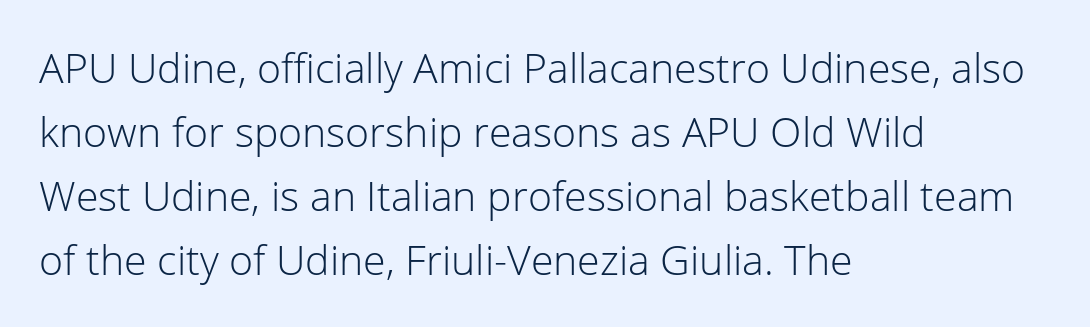
{"serif": "no", "italic": "no", "bold": "no", "weight": "light", "width": "normal", "stroke_contrast": "low", "x_height": "medium", "monospaced": "no", "underline": "no", "align": "left", "line_spacing": "normal", "line_spacing_ratio": 1.56, "letter_spacing": "normal", "letter_spacing_em": 0.0, "glyph_px": 41}
